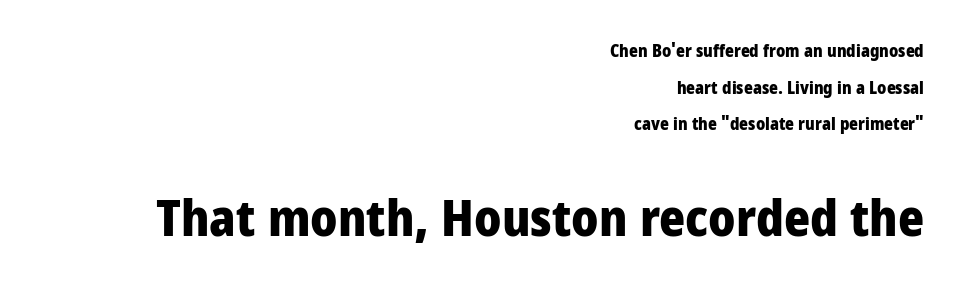
The image shows 50 px heavy sans-serif type, upright; set right-aligned, loose line spacing (2.16x), normal letter spacing, not underlined; the second (bottom) block is 2.94x larger; low stroke contrast and a medium x-height.
